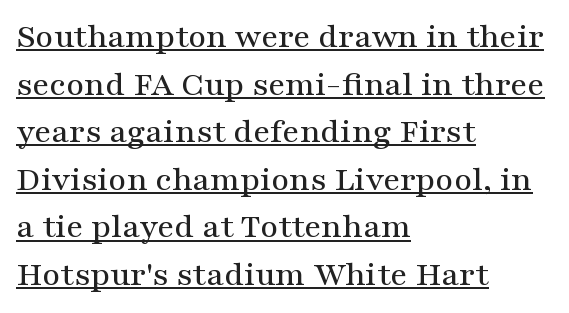
{"serif": "yes", "italic": "no", "width": "wide", "stroke_contrast": "medium", "x_height": "medium", "monospaced": "no", "underline": "yes", "align": "left", "line_spacing": "normal", "line_spacing_ratio": 1.36, "letter_spacing": "normal", "letter_spacing_em": 0.0, "glyph_px": 35}
